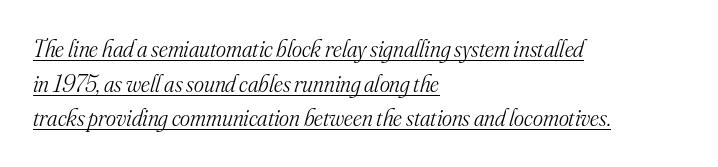
Reading down the column, the eye jumps a familiar distance to each next line. Descenders here cross a horizontal rule under the line. Each word holds together tightly as a unit, with standard inter-letter gaps. Italic? Definitely — the glyphs are oblique. These lines are set flush left with a ragged right edge. The letterforms sit at book weight or below.
